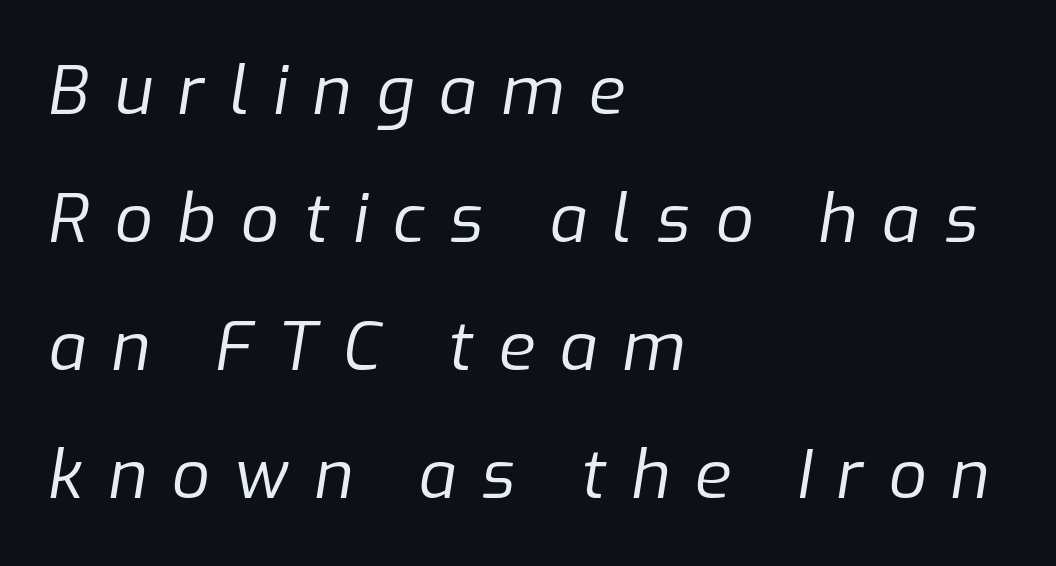
Character widths vary here, with narrow letters taking less room than wide ones. The line-height multiplier appears high, well above default. The axis of the letterforms is tilted away from vertical. This rendering uses left alignment, leaving the right contour irregular.
